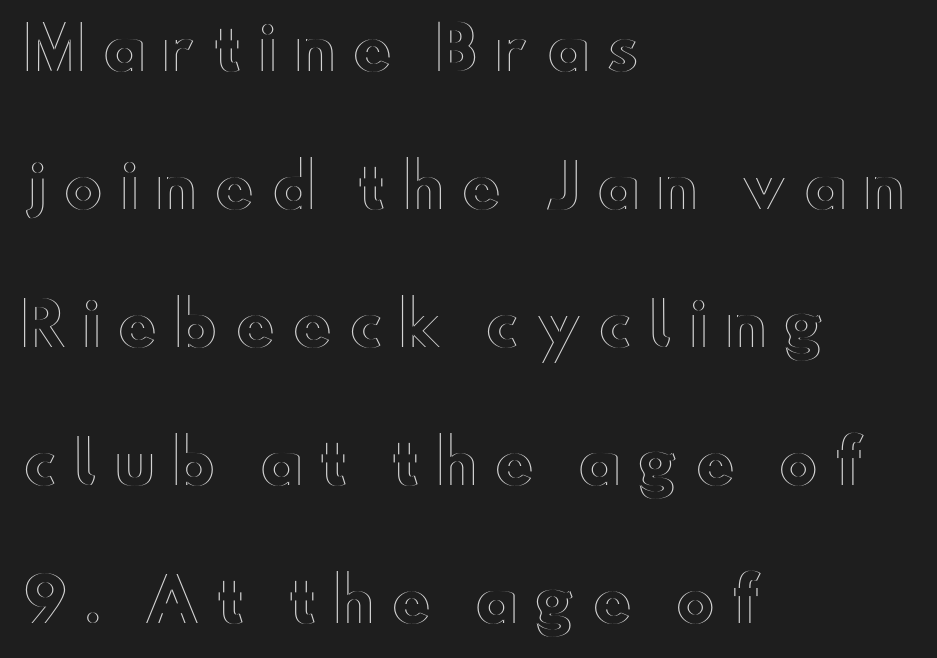
{"italic": "no", "width": "wide", "x_height": "small", "monospaced": "no", "underline": "no", "align": "left", "line_spacing": "loose", "line_spacing_ratio": 2.3, "letter_spacing": "wide", "letter_spacing_em": 0.27, "glyph_px": 60}
